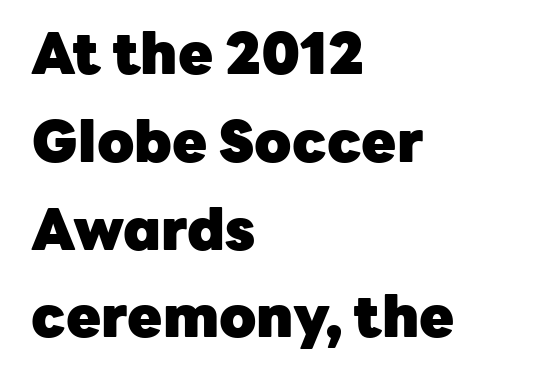
{"serif": "no", "italic": "no", "bold": "yes", "weight": "heavy", "width": "normal", "stroke_contrast": "low", "x_height": "medium", "monospaced": "no", "underline": "no", "align": "left", "line_spacing": "normal", "line_spacing_ratio": 1.54, "letter_spacing": "normal", "letter_spacing_em": 0.0, "glyph_px": 57}
